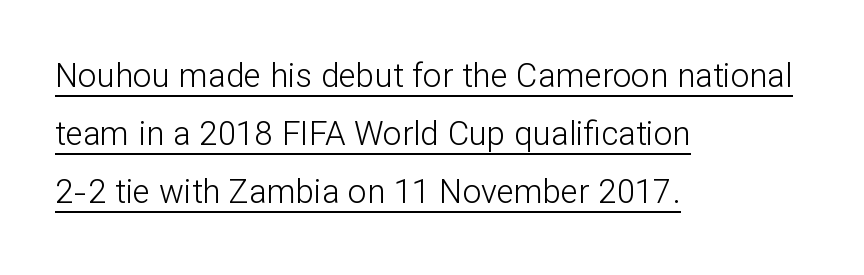
The image shows 33 px light sans-serif type, upright; set left-aligned, line spacing 1.76x, normal letter spacing, underlined; low stroke contrast and a medium x-height.
